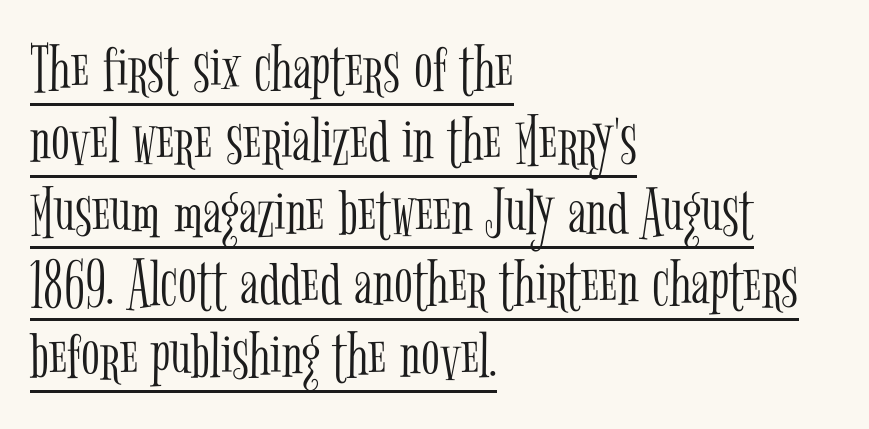
Is the type heavy? It reads as light-to-regular instead. Visually the block forms a straight wall on the left and a jagged coastline on the right. Emphasis is given by a line drawn under the lettering. The passage shown is typed in a proportional face where columns would drift. Letterform terminals end in serifs throughout the passage. Closely set lines give the paragraph a compact silhouette.
